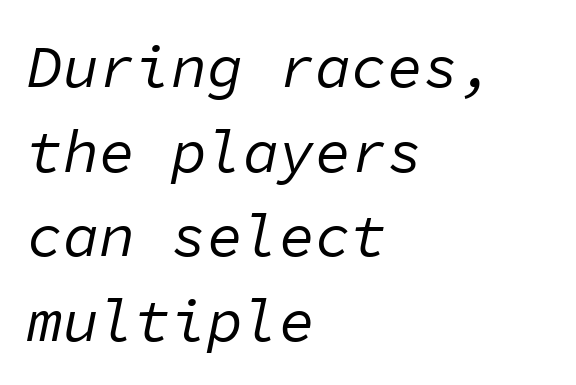
Q: Is the text bold? A: No.
Q: Is the text italic (slanted)? A: Yes, it leans right by about 11 degrees.
Q: Is the text underlined? A: No.
Q: How is the paragraph aligned? A: Left-aligned.
Q: Is the spacing between letters normal or unusually wide? A: Normal.
Q: Is the spacing between lines tight, normal or loose? A: Normal.
Q: Width (condensed, normal, or wide)? A: Normal.
Q: Stroke contrast? A: Low.
Q: x-height? A: Medium.
Q: Monospaced? A: Yes.
